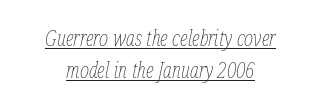
Q: Is the text bold? A: No.
Q: Is the text italic (slanted)? A: Yes, it leans right by about 12 degrees.
Q: Is the text underlined? A: Yes.
Q: How is the paragraph aligned? A: Centered.
Q: Is the spacing between letters normal or unusually wide? A: Normal.
Q: Is the spacing between lines tight, normal or loose? A: Normal.
